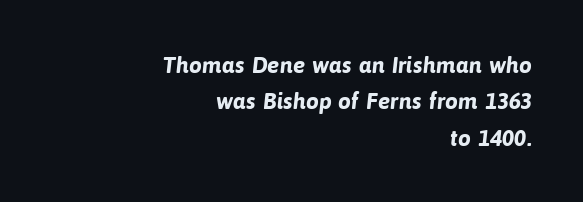
The letterforms sit shoulder to shoulder at normal distance. Is the block centered? No — it sits flush against the right margin. Reading down the column, the eye jumps a familiar distance to each next line. A clean baseline with only descenders dipping below it. What weight is shown? A full bold with thick strokes.
